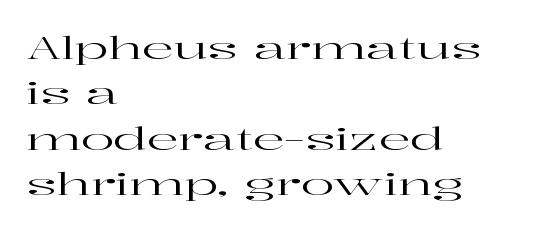
Q: Is the text italic (slanted)? A: No, it is upright.
Q: Is the typeface a serif or a sans-serif typeface? A: Serif.
Q: Is the text underlined? A: No.
Q: How is the paragraph aligned? A: Left-aligned.
Q: Is the spacing between letters normal or unusually wide? A: Normal.
Q: Is the spacing between lines tight, normal or loose? A: Normal.
Q: Width (condensed, normal, or wide)? A: Wide.
Q: Stroke contrast? A: High.
Q: x-height? A: Medium.
Q: Monospaced? A: No.
